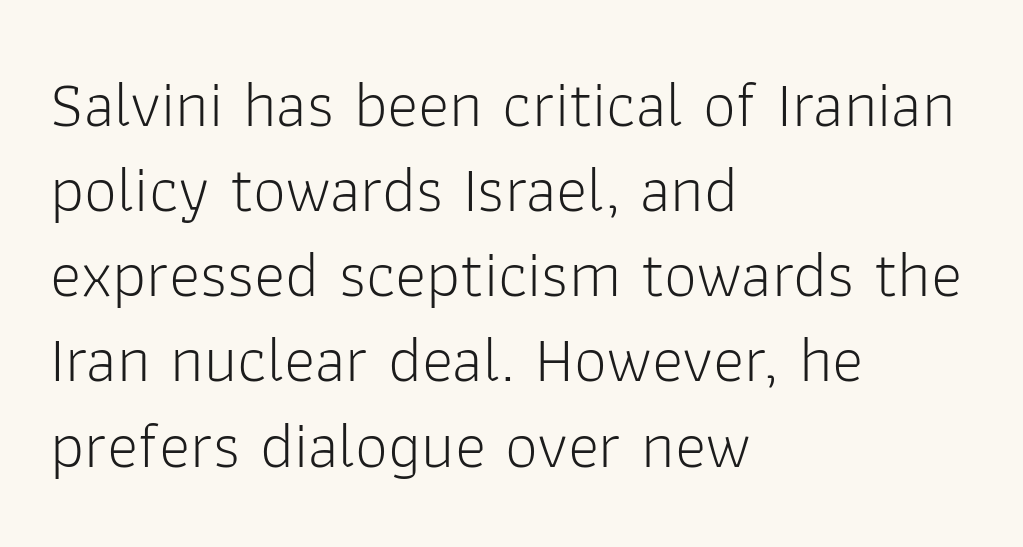
{"serif": "no", "italic": "no", "bold": "no", "weight": "light", "width": "normal", "stroke_contrast": "low", "x_height": "medium", "monospaced": "no", "underline": "no", "align": "left", "line_spacing": "normal", "line_spacing_ratio": 1.29, "letter_spacing": "normal", "letter_spacing_em": 0.0, "glyph_px": 66}
